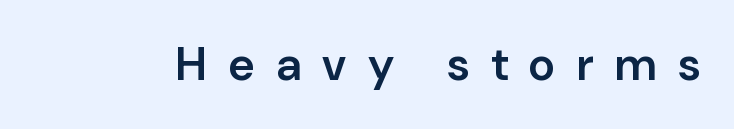
Heft: intermediate — a semibold. The passage shown is typed in a proportional face where columns would drift. Lines of text with bare space underneath. These lines have a slow, spaced-out rhythm from letter to letter. In terms of posture, this sample is upright. The face used here is a sans, in the tradition of grotesques and geometrics.
